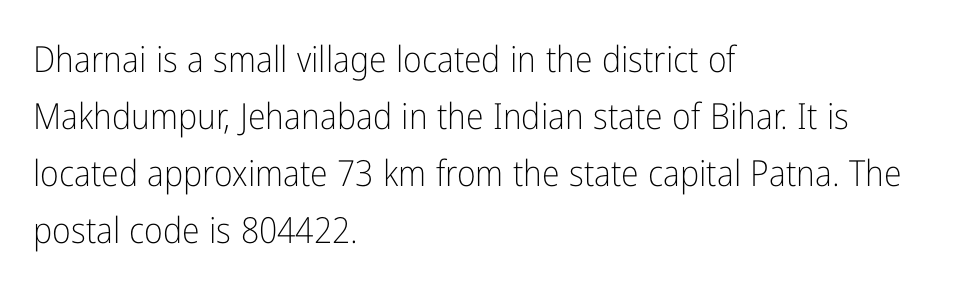
{"serif": "no", "italic": "no", "bold": "no", "weight": "light", "width": "condensed", "stroke_contrast": "low", "x_height": "medium", "monospaced": "no", "underline": "no", "align": "left", "line_spacing": "normal", "line_spacing_ratio": 1.58, "letter_spacing": "normal", "letter_spacing_em": 0.0, "glyph_px": 36}
